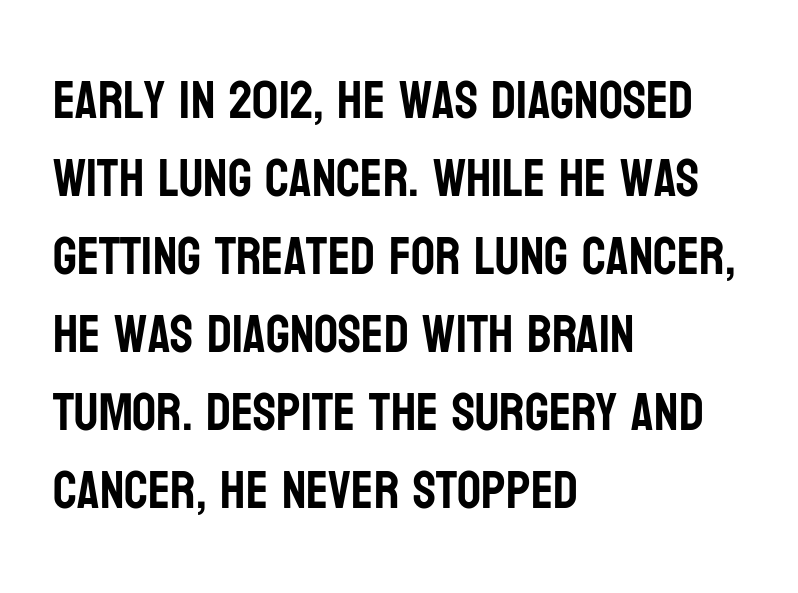
Q: Is the text italic (slanted)? A: No, it is upright.
Q: Is the typeface a serif or a sans-serif typeface? A: Sans-serif.
Q: Is the text underlined? A: No.
Q: How is the paragraph aligned? A: Left-aligned.
Q: Is the spacing between letters normal or unusually wide? A: Normal.
Q: Is the spacing between lines tight, normal or loose? A: Normal.
Q: Width (condensed, normal, or wide)? A: Condensed.
Q: Stroke contrast? A: Low.
Q: x-height? A: Large.
Q: Monospaced? A: No.
